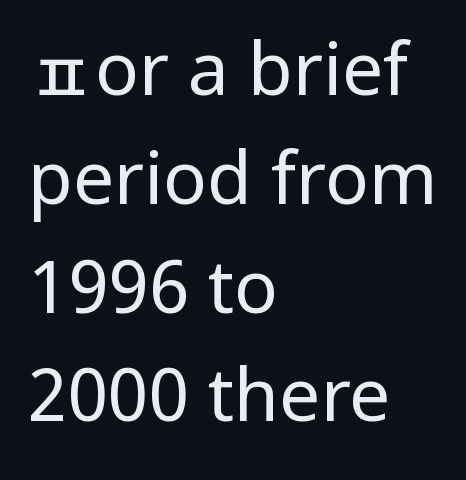
Q: Is the text bold? A: No.
Q: Is the text italic (slanted)? A: No, it is upright.
Q: Is the typeface a serif or a sans-serif typeface? A: Sans-serif.
Q: Is the text underlined? A: No.
Q: How is the paragraph aligned? A: Left-aligned.
Q: Is the spacing between letters normal or unusually wide? A: Normal.
Q: Is the spacing between lines tight, normal or loose? A: Normal.
Q: Width (condensed, normal, or wide)? A: Normal.
Q: Stroke contrast? A: Low.
Q: x-height? A: Medium.
Q: Monospaced? A: No.
